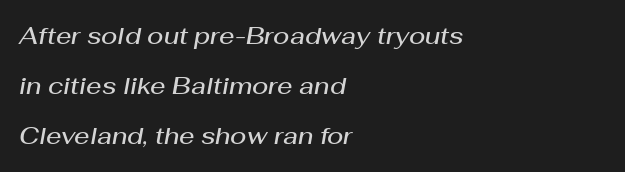
Q: Is the text bold? A: Semi-bold.
Q: Is the text italic (slanted)? A: Yes, it leans right by about 10 degrees.
Q: Is the text underlined? A: No.
Q: How is the paragraph aligned? A: Left-aligned.
Q: Is the spacing between letters normal or unusually wide? A: Normal.
Q: Is the spacing between lines tight, normal or loose? A: Loose.
